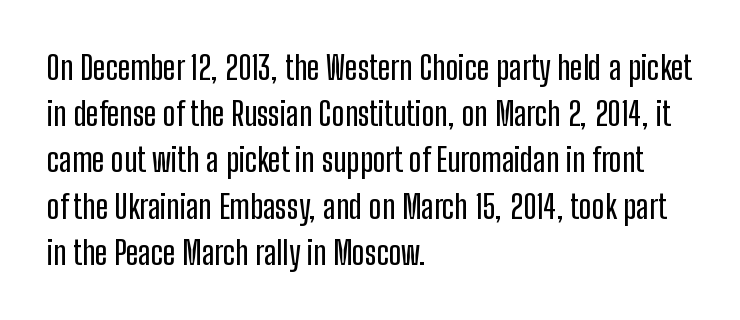
{"serif": "no", "italic": "no", "width": "condensed", "stroke_contrast": "low", "x_height": "medium", "monospaced": "no", "underline": "no", "align": "left", "line_spacing": "normal", "line_spacing_ratio": 1.4, "letter_spacing": "normal", "letter_spacing_em": 0.0, "glyph_px": 33}
